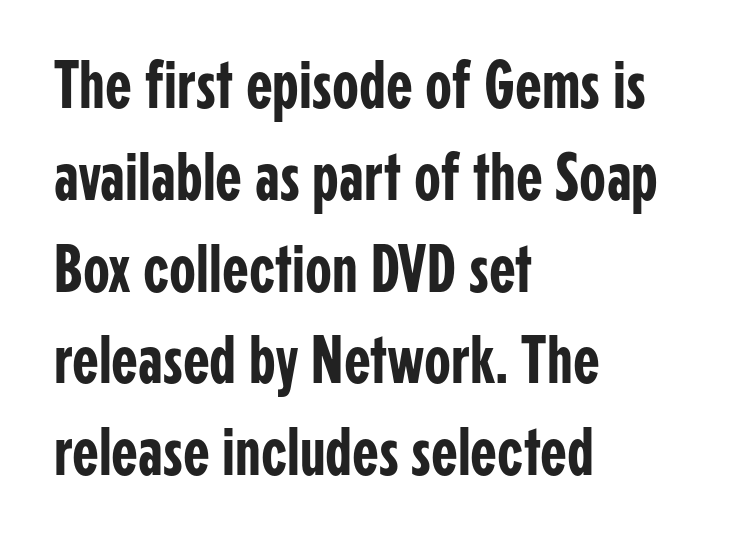
Q: Is the text italic (slanted)? A: No, it is upright.
Q: Is the typeface a serif or a sans-serif typeface? A: Sans-serif.
Q: Is the text underlined? A: No.
Q: How is the paragraph aligned? A: Left-aligned.
Q: Is the spacing between letters normal or unusually wide? A: Normal.
Q: Is the spacing between lines tight, normal or loose? A: Normal.
Q: Width (condensed, normal, or wide)? A: Condensed.
Q: Stroke contrast? A: Low.
Q: x-height? A: Medium.
Q: Monospaced? A: No.
